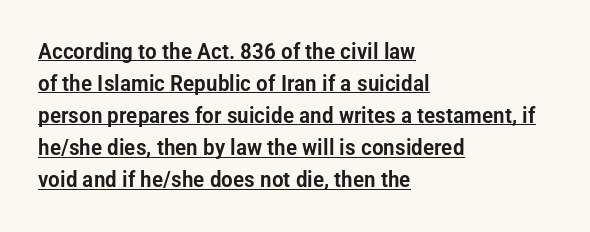
The image shows 22 px text type, upright; set left-aligned, normal line spacing (1.46x), normal letter spacing, underlined.
